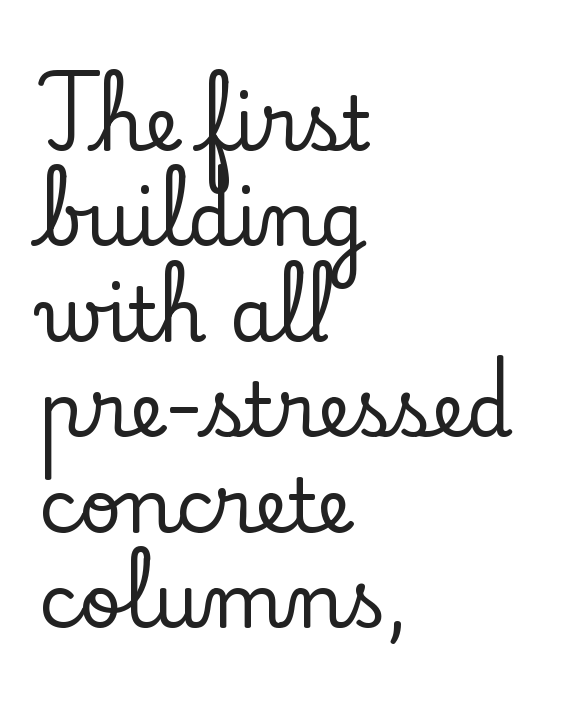
The image shows 74 px serif type, upright; set left-aligned, normal line spacing (1.29x), normal letter spacing, not underlined; low stroke contrast and a small x-height.
